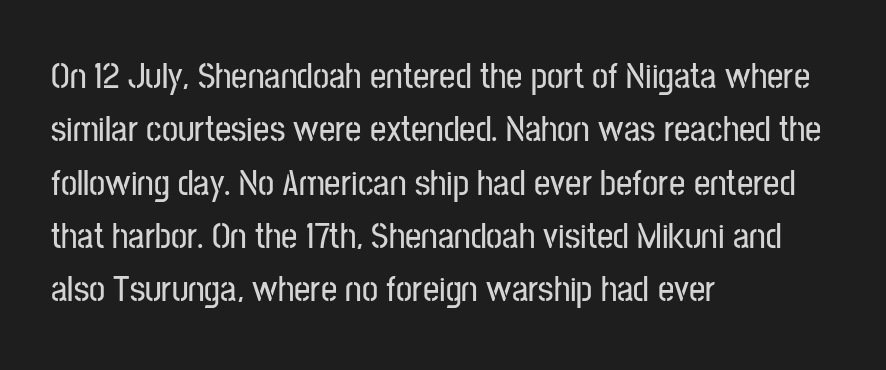
{"serif": "no", "italic": "no", "width": "condensed", "stroke_contrast": "low", "x_height": "medium", "monospaced": "no", "underline": "no", "align": "left", "line_spacing": "normal", "line_spacing_ratio": 1.48, "letter_spacing": "normal", "letter_spacing_em": 0.0, "glyph_px": 36}
